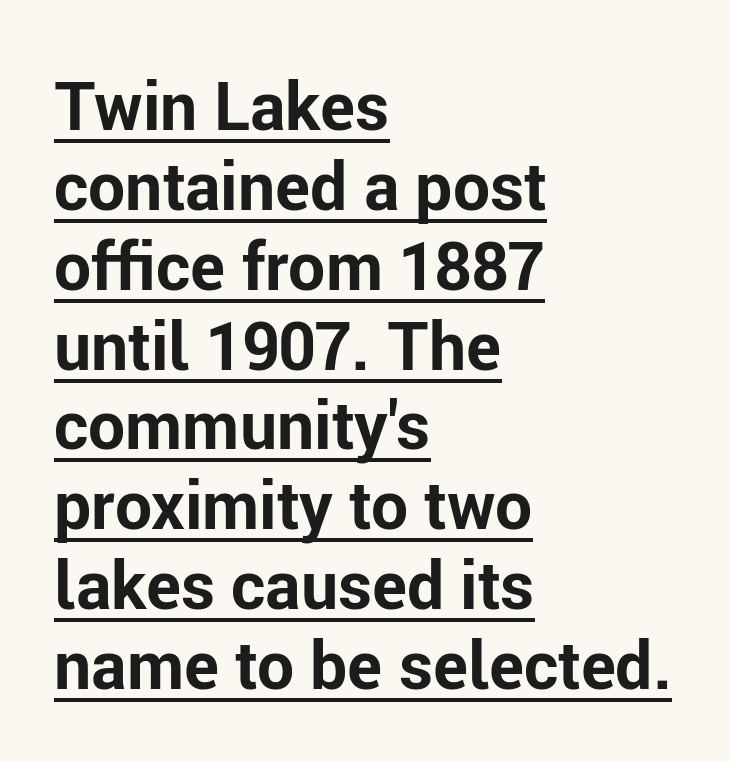
What decoration does the sample have? An underline. Note the varied advance widths — an 'i' is clearly narrower than an 'm'. The gaps between neighbouring characters are ordinary and unremarkable. Every character sits straight up, as roman type does. Weight check: bold — yes, fully.
